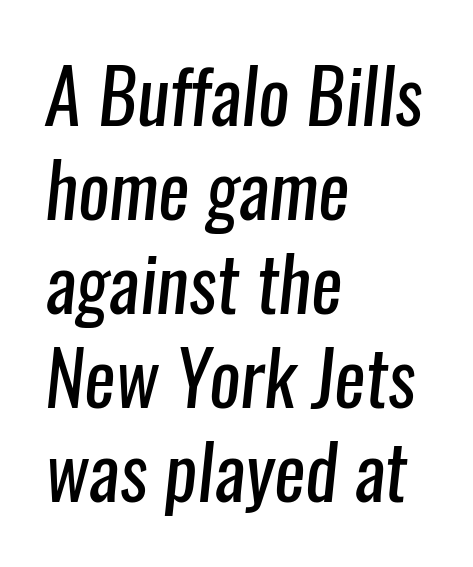
{"serif": "no", "bold": "no", "weight": "regular", "width": "condensed", "stroke_contrast": "low", "x_height": "medium", "monospaced": "no", "underline": "no", "align": "left", "line_spacing": "normal", "line_spacing_ratio": 1.27, "letter_spacing": "normal", "letter_spacing_em": 0.0, "glyph_px": 74}
